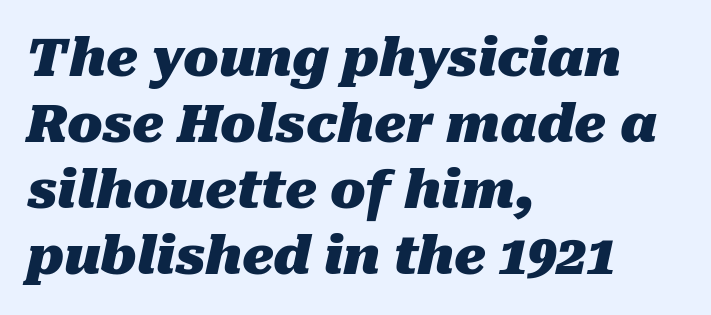
The image shows 52 px heavy type, italic (leaning right); set left-aligned, normal line spacing (1.27x), normal letter spacing, not underlined; medium stroke contrast and a medium x-height.
